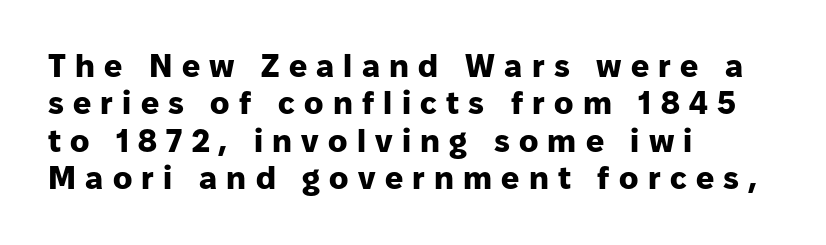
The image shows 32 px heavy sans-serif type, upright; set left-aligned, line spacing 1.17x, unusually wide letter spacing (+0.29 em), not underlined; low stroke contrast and a medium x-height.
